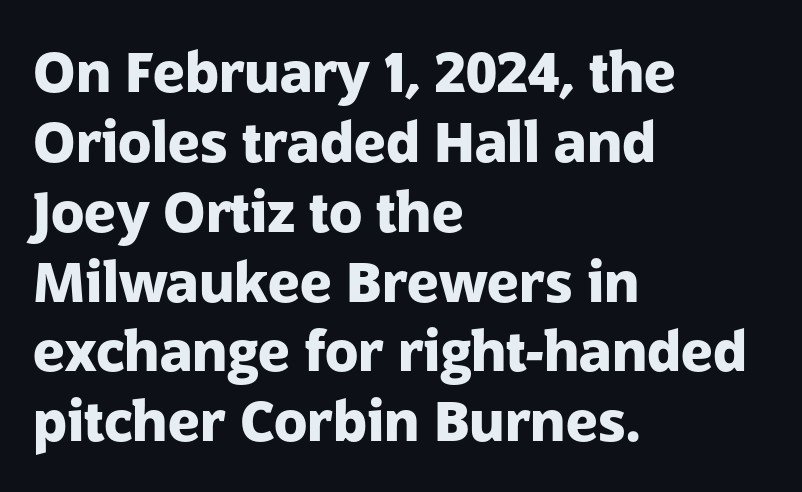
Q: Is the text bold? A: Yes.
Q: Is the text italic (slanted)? A: No, it is upright.
Q: Is the typeface a serif or a sans-serif typeface? A: Sans-serif.
Q: Is the text underlined? A: No.
Q: How is the paragraph aligned? A: Left-aligned.
Q: Is the spacing between letters normal or unusually wide? A: Normal.
Q: Is the spacing between lines tight, normal or loose? A: Normal.
Q: Width (condensed, normal, or wide)? A: Normal.
Q: Stroke contrast? A: Low.
Q: x-height? A: Medium.
Q: Monospaced? A: No.
